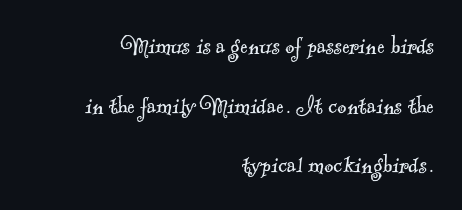
Q: Is the text bold? A: No.
Q: Is the typeface a serif or a sans-serif typeface? A: Serif.
Q: Is the text underlined? A: No.
Q: How is the paragraph aligned? A: Right-aligned.
Q: Is the spacing between letters normal or unusually wide? A: Normal.
Q: Is the spacing between lines tight, normal or loose? A: Loose.
Q: Width (condensed, normal, or wide)? A: Normal.
Q: x-height? A: Small.
Q: Monospaced? A: No.
